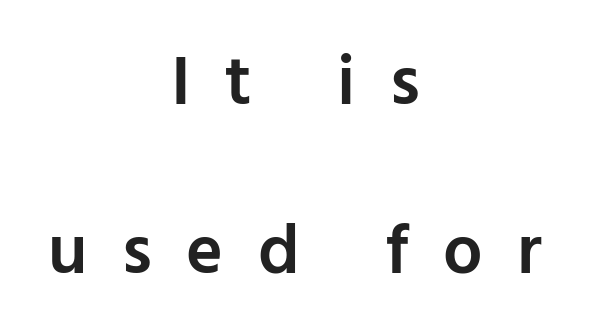
The letters carry no serifs — their stems end cleanly without finishing strokes. Looks like regular typesetting: each glyph gets only the width it needs. Italic? Not at all — the glyphs are vertical. Short and long lines alike share a common midpoint. These lines stand farther apart than default settings would place them.
